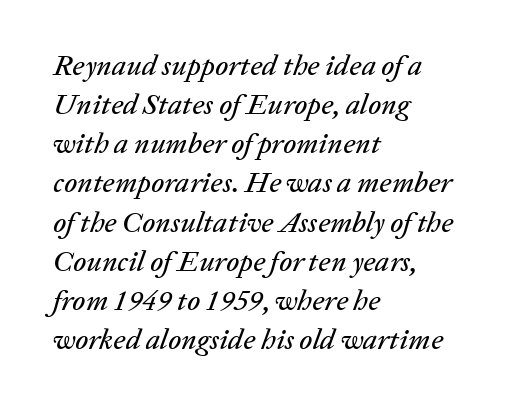
Q: Is the text italic (slanted)? A: Yes, it leans right by about 20 degrees.
Q: Is the text underlined? A: No.
Q: How is the paragraph aligned? A: Left-aligned.
Q: Is the spacing between letters normal or unusually wide? A: Normal.
Q: Is the spacing between lines tight, normal or loose? A: Normal.
Q: Width (condensed, normal, or wide)? A: Normal.
Q: Stroke contrast? A: Low.
Q: x-height? A: Medium.
Q: Monospaced? A: No.
